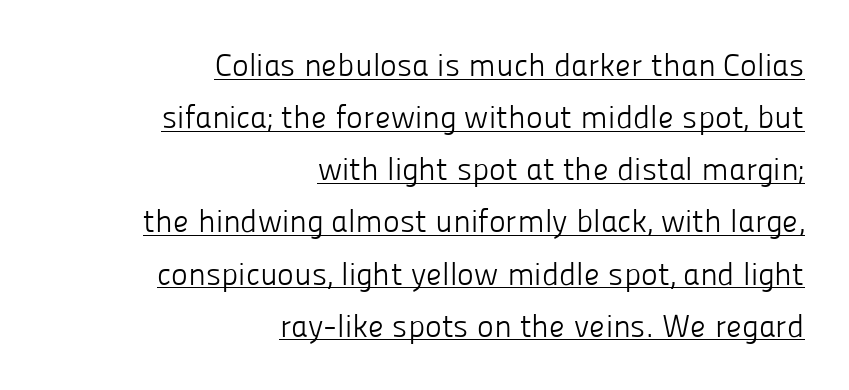
Q: Is the text bold? A: No.
Q: Is the text italic (slanted)? A: No, it is upright.
Q: Is the typeface a serif or a sans-serif typeface? A: Sans-serif.
Q: Is the text underlined? A: Yes.
Q: How is the paragraph aligned? A: Right-aligned.
Q: Is the spacing between letters normal or unusually wide? A: Normal.
Q: Is the spacing between lines tight, normal or loose? A: Normal.
Q: Width (condensed, normal, or wide)? A: Normal.
Q: Stroke contrast? A: Low.
Q: x-height? A: Medium.
Q: Monospaced? A: No.
